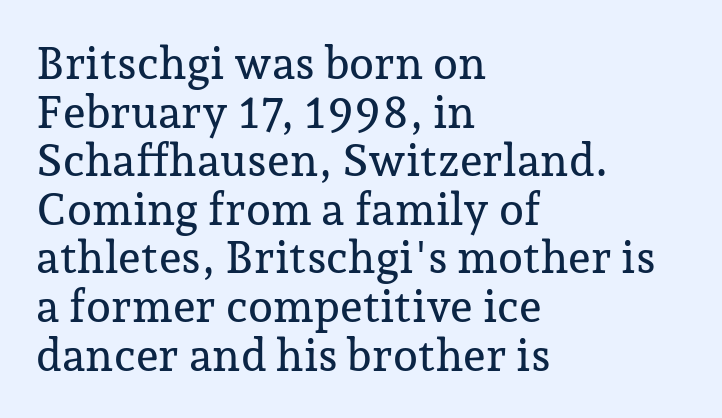
The image shows 45 px serif type, upright; set left-aligned, tight line spacing (1.08x), normal letter spacing, not underlined; low stroke contrast and a medium x-height.
